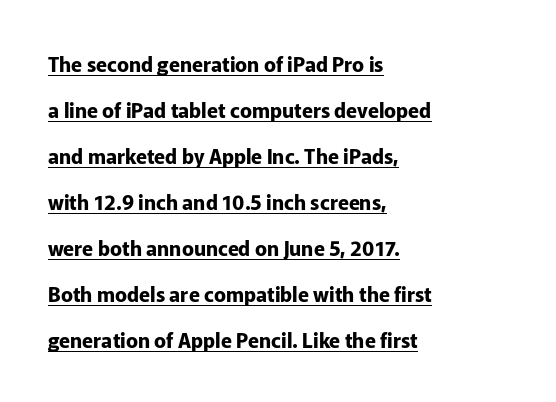
The image shows 20 px bold type, upright; set left-aligned, loose line spacing (2.3x), normal letter spacing, underlined.
